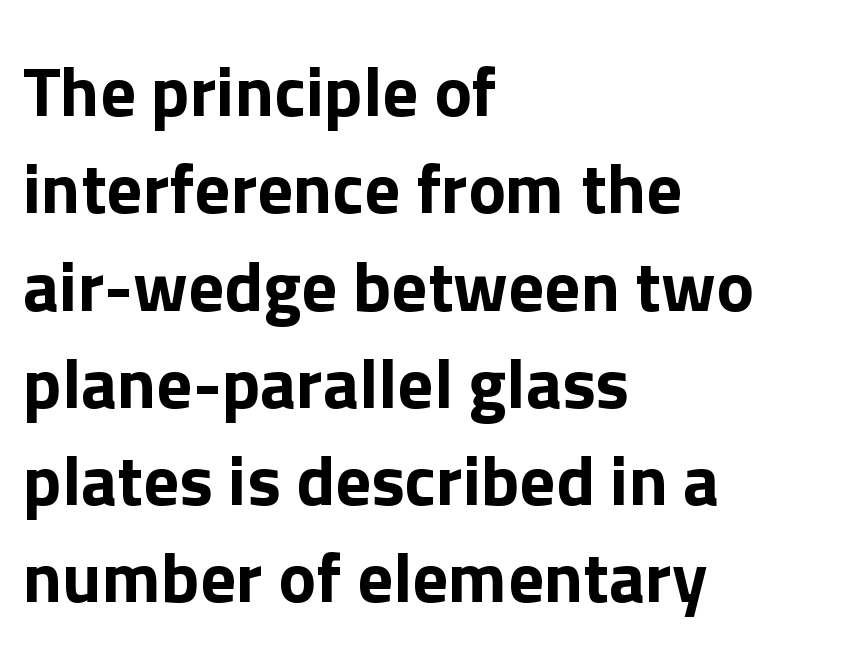
Q: Is the text italic (slanted)? A: No, it is upright.
Q: Is the typeface a serif or a sans-serif typeface? A: Sans-serif.
Q: Is the text underlined? A: No.
Q: How is the paragraph aligned? A: Left-aligned.
Q: Is the spacing between letters normal or unusually wide? A: Normal.
Q: Is the spacing between lines tight, normal or loose? A: Normal.
Q: Width (condensed, normal, or wide)? A: Normal.
Q: Stroke contrast? A: Low.
Q: x-height? A: Medium.
Q: Monospaced? A: No.
